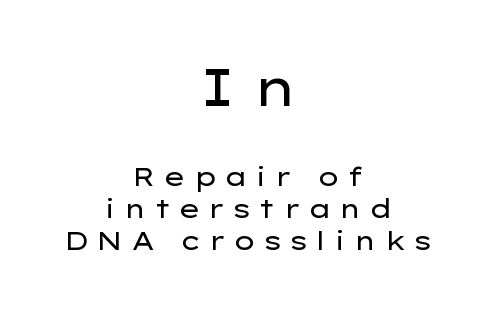
Q: Is the text bold? A: No.
Q: Is the text italic (slanted)? A: No, it is upright.
Q: Is the typeface a serif or a sans-serif typeface? A: Sans-serif.
Q: Is the text underlined? A: No.
Q: How is the paragraph aligned? A: Centered.
Q: Is the spacing between letters normal or unusually wide? A: Unusually wide.
Q: Which block of text is set in a larger size, the first (top) or the second (bottom)? A: The first (top) one.
Q: Width (condensed, normal, or wide)? A: Wide.
Q: Stroke contrast? A: Low.
Q: x-height? A: Medium.
Q: Monospaced? A: No.
